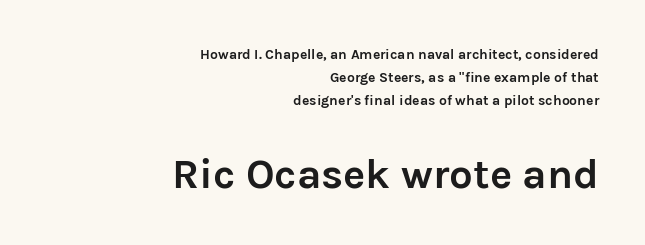
The image shows 42 px semibold sans-serif type, upright; set right-aligned, normal line spacing (1.65x), normal letter spacing, not underlined; the second (bottom) block is 3.0x larger; low stroke contrast and a medium x-height.
